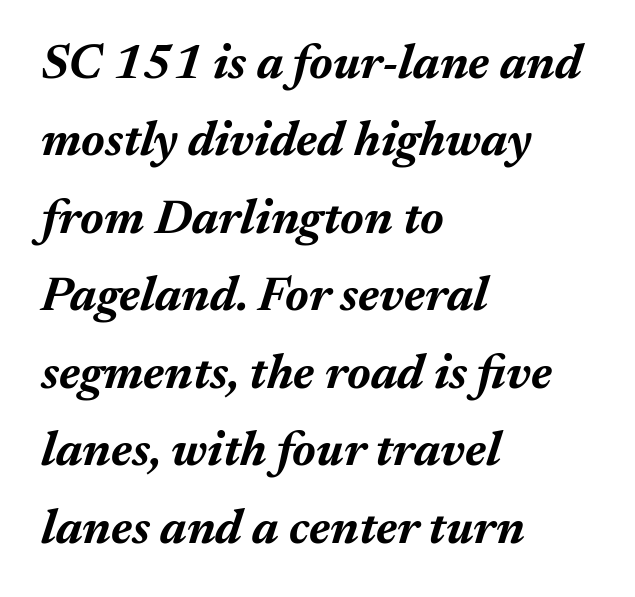
{"italic": "yes", "lean": "right", "slant_degrees": 17, "bold": "yes", "weight": "bold", "width": "normal", "stroke_contrast": "medium", "x_height": "medium", "monospaced": "no", "underline": "no", "align": "left", "line_spacing": "normal", "line_spacing_ratio": 1.58, "letter_spacing": "normal", "letter_spacing_em": 0.0, "glyph_px": 49}
